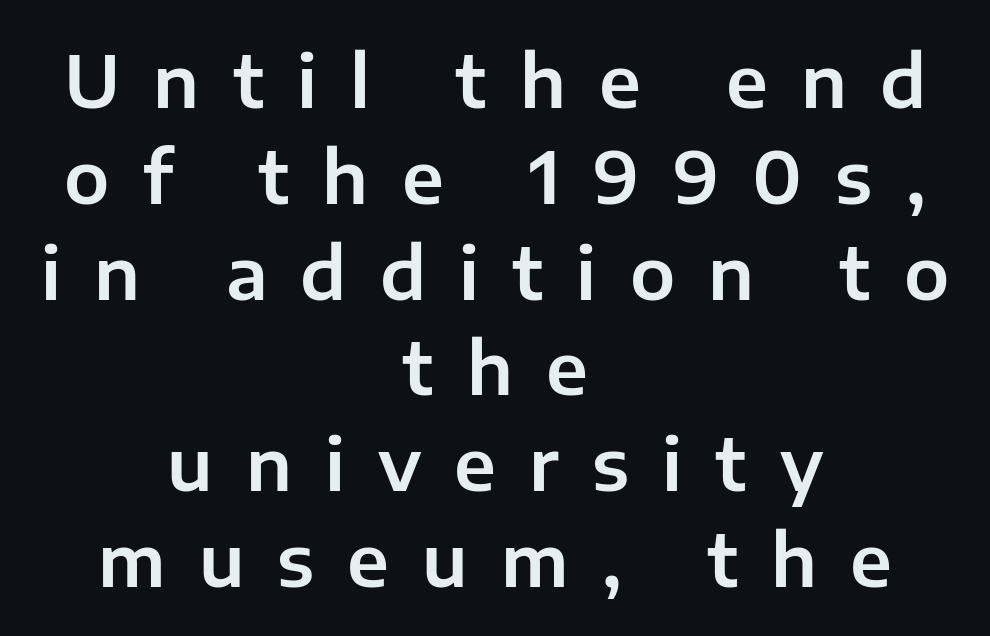
Q: Is the text italic (slanted)? A: No, it is upright.
Q: Is the typeface a serif or a sans-serif typeface? A: Sans-serif.
Q: Is the text underlined? A: No.
Q: How is the paragraph aligned? A: Centered.
Q: Is the spacing between letters normal or unusually wide? A: Unusually wide.
Q: Is the spacing between lines tight, normal or loose? A: Normal.
Q: Width (condensed, normal, or wide)? A: Normal.
Q: Stroke contrast? A: Low.
Q: x-height? A: Medium.
Q: Monospaced? A: No.
